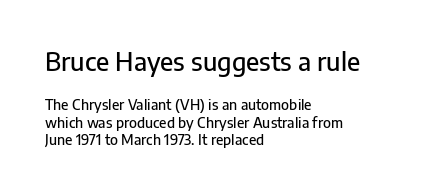
{"italic": "no", "underline": "no", "align": "left", "line_spacing_ratio": 1.22, "letter_spacing": "normal", "letter_spacing_em": 0.0, "larger_block": "first", "size_ratio": 1.79, "glyph_px": 25}
